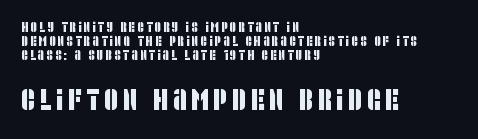
The image shows 30 px condensed sans-serif type; set left-aligned, tight line spacing (0.99x), not underlined; the second (bottom) block is 2.14x larger; low stroke contrast and a large x-height.
